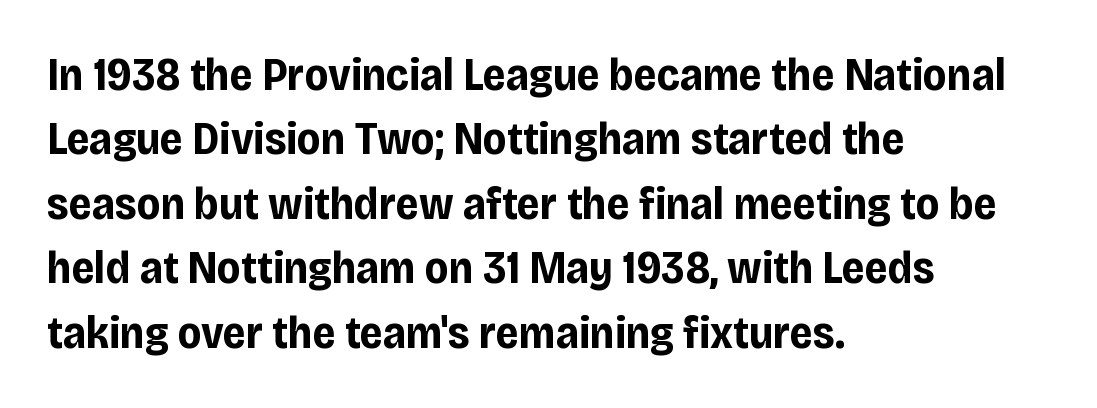
Q: Is the text bold? A: Yes.
Q: Is the text italic (slanted)? A: No, it is upright.
Q: Is the typeface a serif or a sans-serif typeface? A: Sans-serif.
Q: Is the text underlined? A: No.
Q: How is the paragraph aligned? A: Left-aligned.
Q: Is the spacing between letters normal or unusually wide? A: Normal.
Q: Is the spacing between lines tight, normal or loose? A: Normal.
Q: Width (condensed, normal, or wide)? A: Condensed.
Q: Stroke contrast? A: Low.
Q: x-height? A: Large.
Q: Monospaced? A: No.
